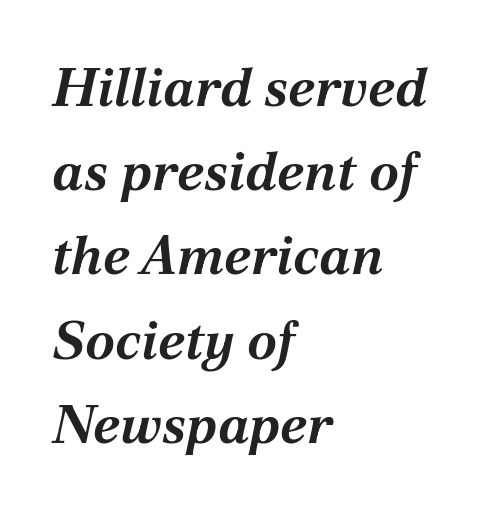
The image shows 54 px bold type, italic (leaning right); set left-aligned, normal line spacing (1.56x), normal letter spacing, not underlined; medium stroke contrast and a medium x-height.
